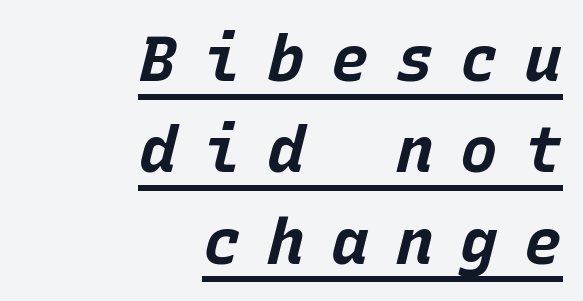
{"italic": "yes", "lean": "right", "slant_degrees": 15, "bold": "yes", "weight": "bold", "width": "normal", "stroke_contrast": "low", "x_height": "large", "monospaced": "yes", "underline": "yes", "align": "right", "line_spacing": "normal", "line_spacing_ratio": 1.45, "letter_spacing": "wide", "letter_spacing_em": 0.42, "glyph_px": 63}
